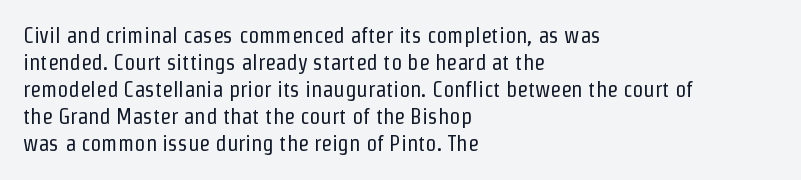
{"italic": "no", "bold": "no", "underline": "no", "align": "left", "line_spacing_ratio": 1.23, "letter_spacing": "normal", "letter_spacing_em": 0.0, "glyph_px": 22}
